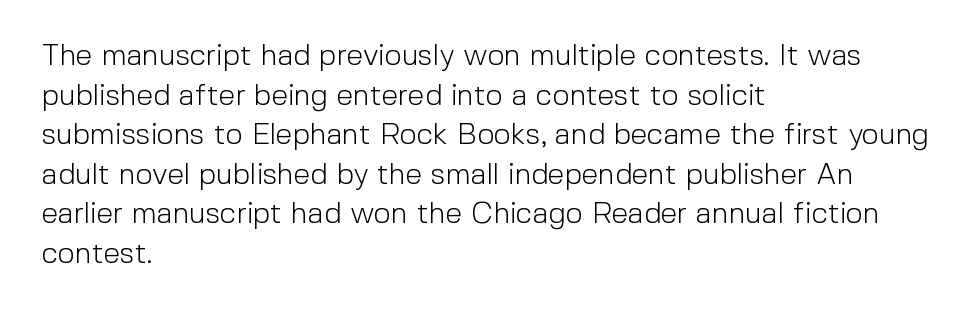
The line texture is even and compact thanks to regular tracking. In terms of letterform style, serifs are entirely absent. Posture: upright roman. Each letter keeps its own natural width here, so spacing adapts to shape. Short and long lines alike share a common starting point at left.
